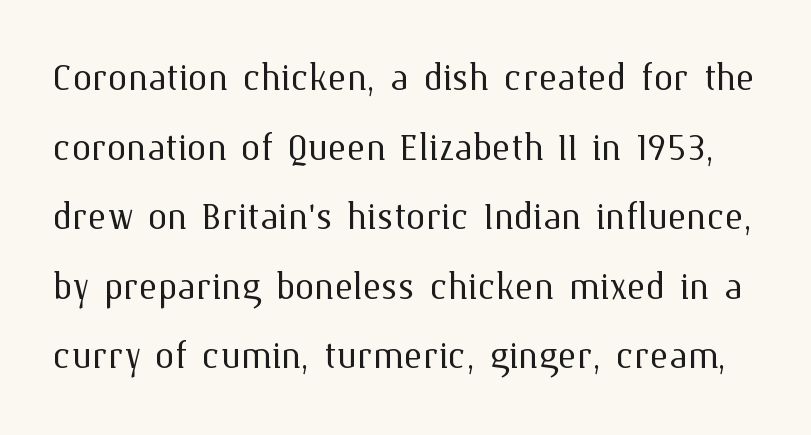
Q: Is the text bold? A: No.
Q: Is the text italic (slanted)? A: No, it is upright.
Q: Is the text underlined? A: No.
Q: Is the spacing between letters normal or unusually wide? A: Normal.
Q: Is the spacing between lines tight, normal or loose? A: Normal.
Q: Width (condensed, normal, or wide)? A: Normal.
Q: Stroke contrast? A: Medium.
Q: x-height? A: Medium.
Q: Monospaced? A: No.
